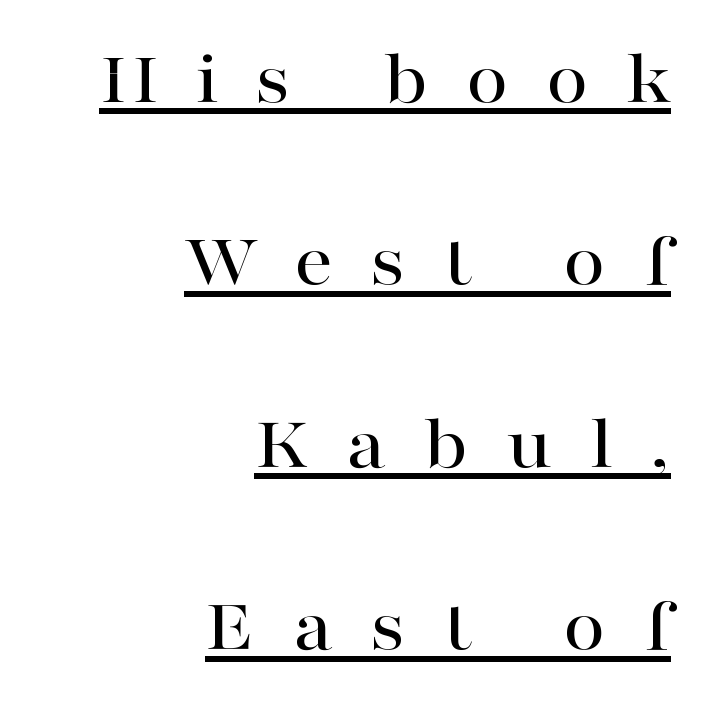
The image shows 77 px wide serif type, upright; set right-aligned, loose line spacing (2.37x), unusually wide letter spacing (+0.48 em), underlined; high stroke contrast and a medium x-height.
